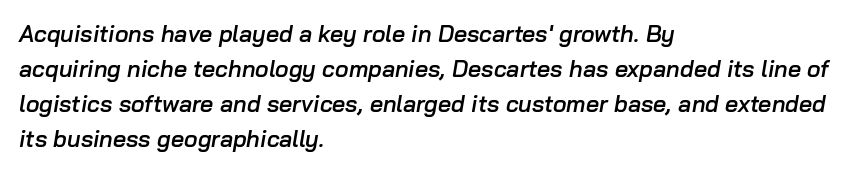
The axis of the letterforms is tilted away from vertical. In CSS terms this would be text-align: left. Words float on clear page, feet unadorned. A somewhat darkened texture: the type is semibold rather than bold.
